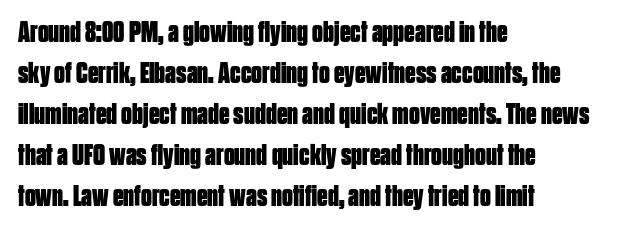
Style check: upright. The rendering uses natural spacing where letterforms have individual widths. The compositor pushed each line to the left boundary. The rendering uses a bold face; every stroke is thick and dark. The vertical gap from one line to the next is medium. Is the letter spacing exaggerated? No — it looks like the ordinary default.
